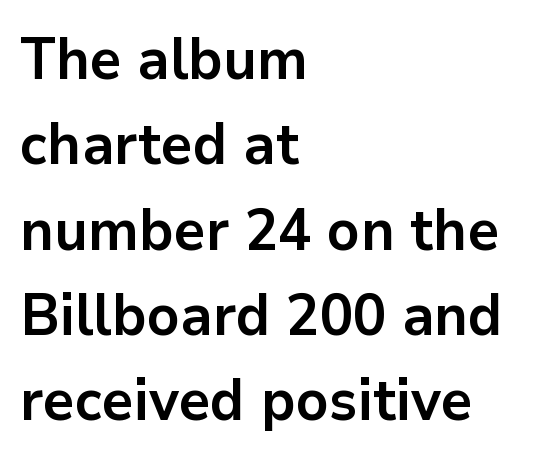
The image shows 58 px bold sans-serif type, upright; set left-aligned, normal line spacing (1.47x), normal letter spacing, not underlined; low stroke contrast and a medium x-height.
